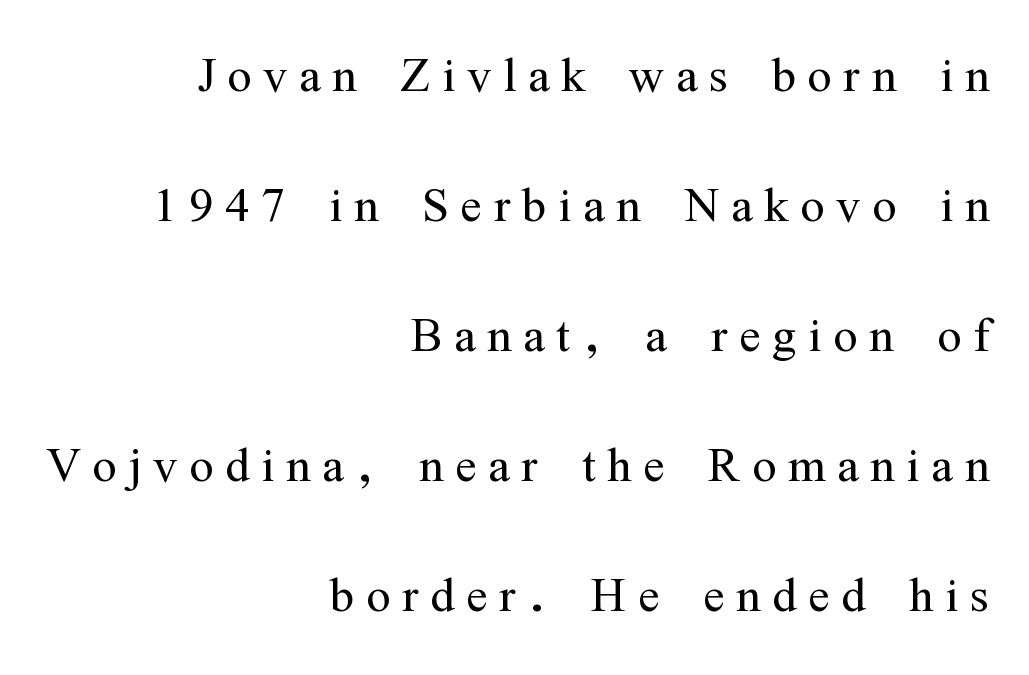
{"serif": "yes", "italic": "no", "bold": "no", "weight": "light", "width": "condensed", "stroke_contrast": "medium", "x_height": "medium", "monospaced": "no", "underline": "no", "align": "right", "line_spacing": "loose", "line_spacing_ratio": 2.03, "glyph_px": 64}
